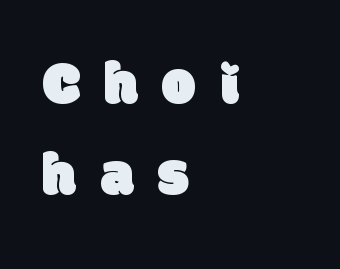
Q: Is the typeface a serif or a sans-serif typeface? A: Sans-serif.
Q: Is the text underlined? A: No.
Q: How is the paragraph aligned? A: Left-aligned.
Q: Is the spacing between letters normal or unusually wide? A: Unusually wide.
Q: Is the spacing between lines tight, normal or loose? A: Normal.
Q: Width (condensed, normal, or wide)? A: Normal.
Q: Stroke contrast? A: Low.
Q: x-height? A: Large.
Q: Monospaced? A: No.
